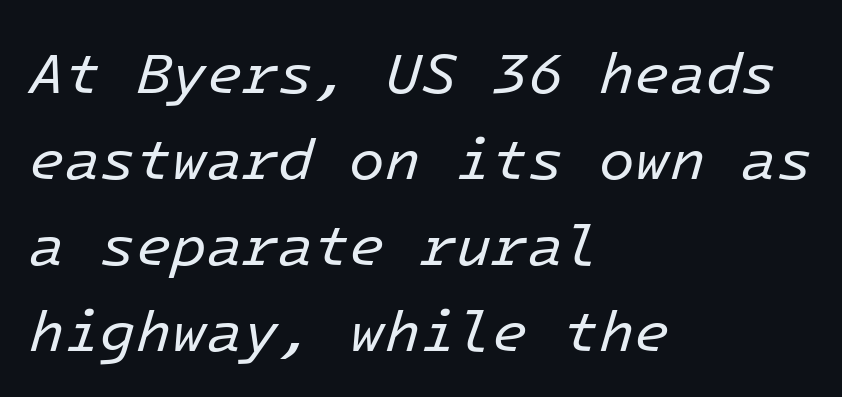
The image shows 58 px regular-weight type, italic (leaning right), monospaced; set left-aligned, normal line spacing (1.48x), normal letter spacing, not underlined; low stroke contrast and a medium x-height.
